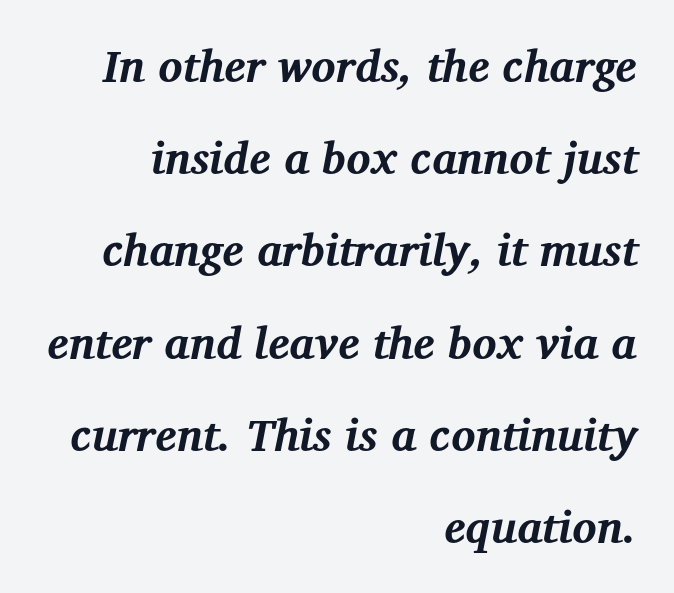
{"serif": "yes", "italic": "yes", "lean": "right", "slant_degrees": 12, "bold": "yes", "weight": "bold", "width": "normal", "stroke_contrast": "medium", "x_height": "medium", "monospaced": "no", "underline": "no", "align": "right", "line_spacing": "loose", "line_spacing_ratio": 2.05, "letter_spacing": "normal", "letter_spacing_em": 0.0, "glyph_px": 45}
